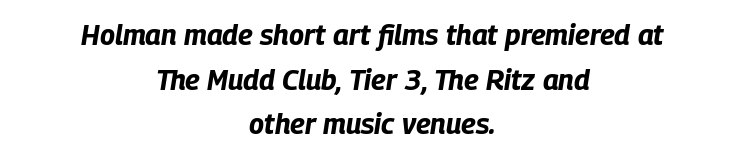
{"italic": "yes", "lean": "right", "slant_degrees": 9, "bold": "yes", "weight": "bold", "width": "condensed", "stroke_contrast": "low", "x_height": "large", "monospaced": "no", "underline": "no", "align": "center", "line_spacing": "normal", "line_spacing_ratio": 1.59, "letter_spacing": "normal", "letter_spacing_em": 0.0, "glyph_px": 28}
